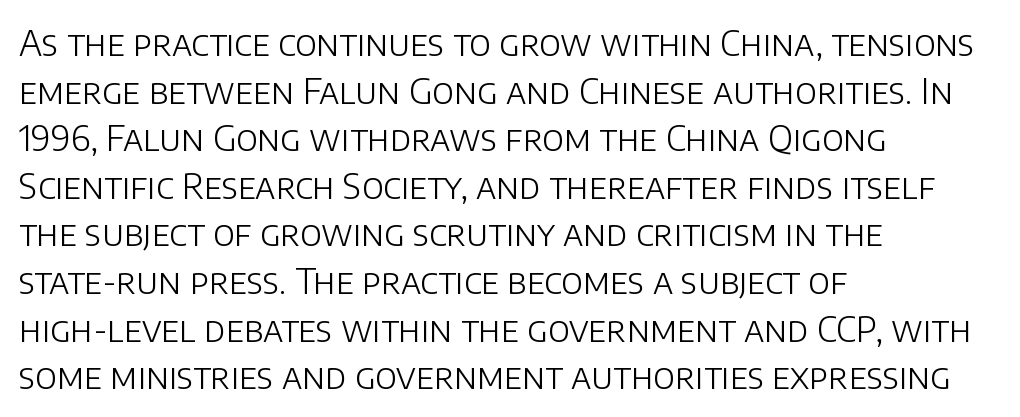
The characters are drawn with everyday or finer stroke widths. Do the letters lean? They stand straight. The line-height multiplier appears to be the usual default. The passage shown is typed in a proportional face where columns would drift. Horizontal alignment here is leftward, the default for most running prose.
